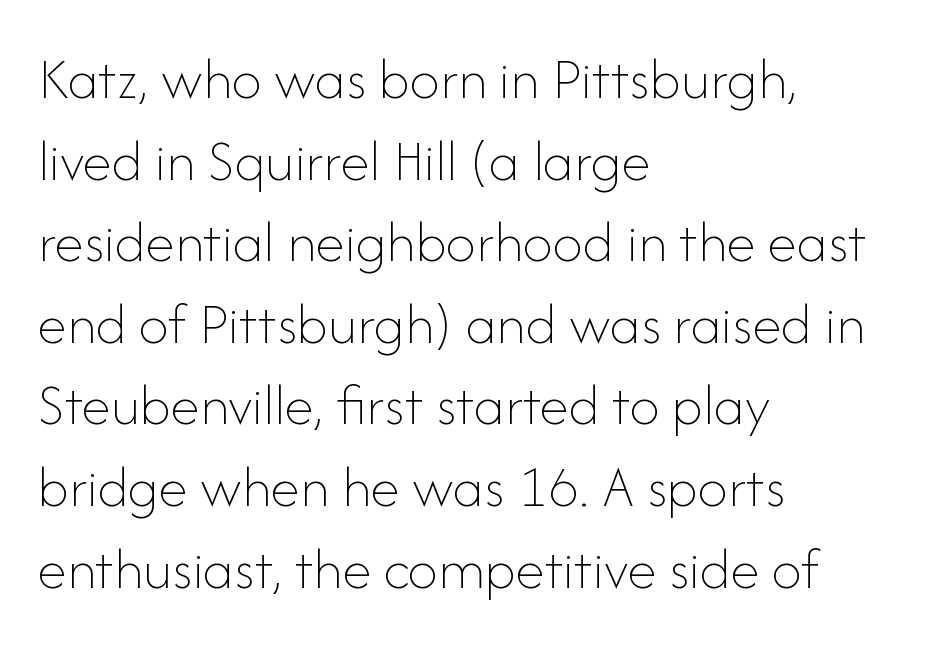
{"italic": "no", "bold": "no", "weight": "thin", "width": "normal", "stroke_contrast": "low", "x_height": "small", "monospaced": "no", "underline": "no", "align": "left", "line_spacing": "normal", "line_spacing_ratio": 1.36, "letter_spacing": "normal", "letter_spacing_em": 0.0, "glyph_px": 60}
